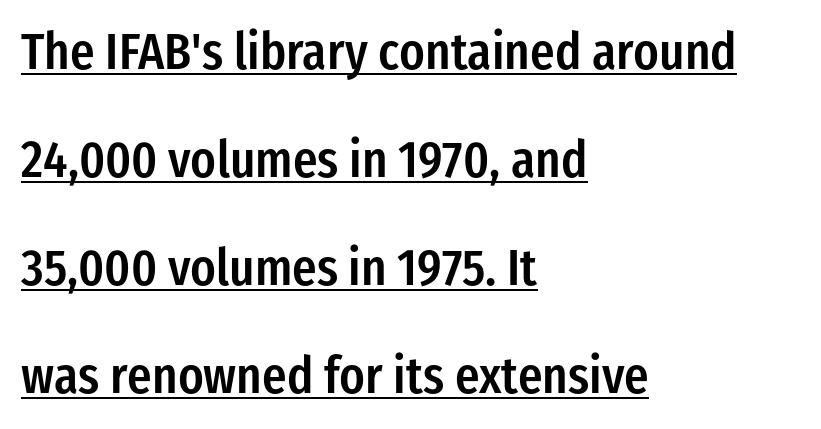
Students, note that the glyphs here touch the page at normal intervals. Unlike a traditional serif, this face leaves its strokes unadorned. The compositor pushed each line to the left boundary. Compared with typical paragraphs, the rows here are farther apart. Has an underline been added? It has. Do the letters lean? They stand straight.
